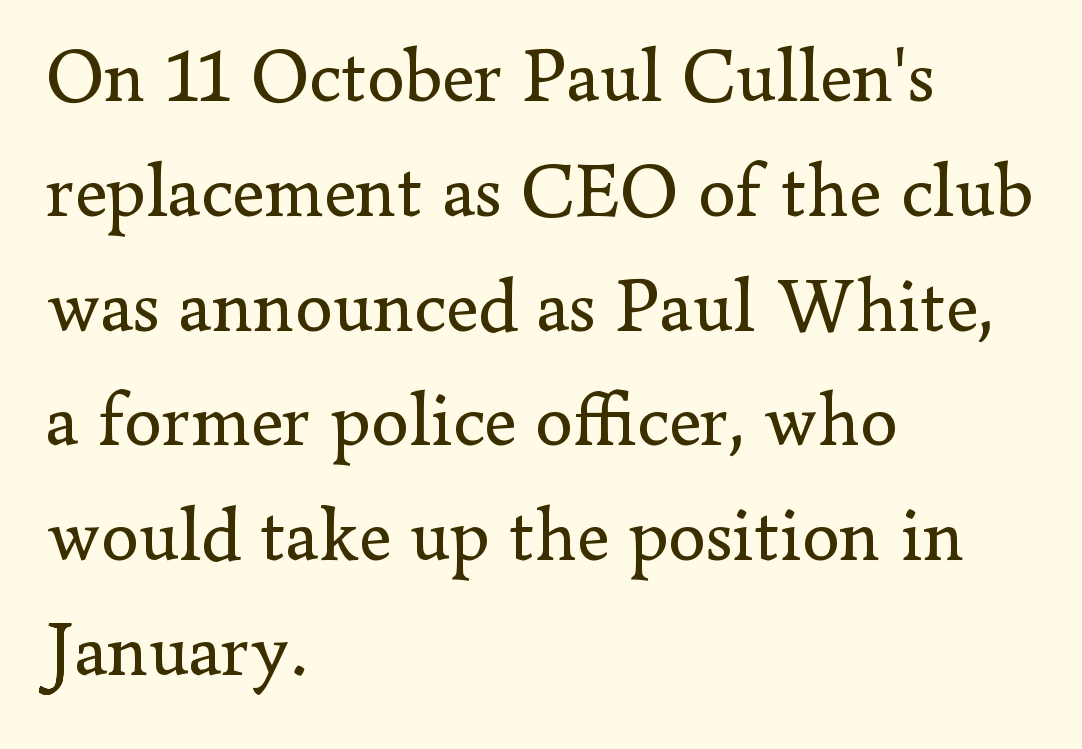
The image shows 76 px regular-weight serif type, upright; set left-aligned, normal line spacing (1.51x), normal letter spacing, not underlined; low stroke contrast and a small x-height.
